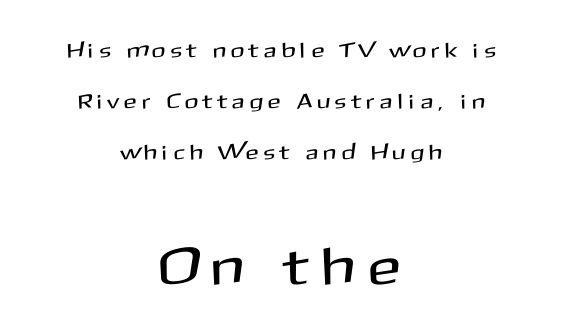
{"serif": "no", "italic": "no", "width": "normal", "stroke_contrast": "medium", "x_height": "medium", "monospaced": "no", "underline": "no", "align": "center", "line_spacing": "loose", "line_spacing_ratio": 2.44, "letter_spacing": "wide", "letter_spacing_em": 0.3, "larger_block": "second", "size_ratio": 2.52, "glyph_px": 53}
